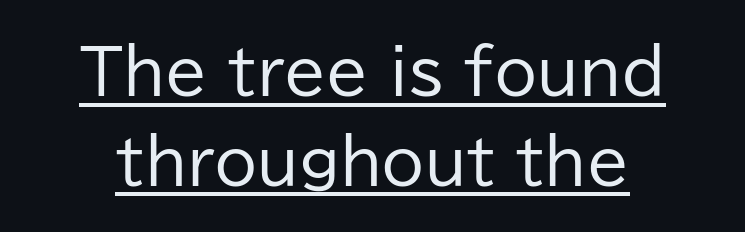
{"serif": "no", "italic": "no", "bold": "no", "weight": "regular", "width": "normal", "stroke_contrast": "low", "x_height": "medium", "monospaced": "no", "underline": "yes", "line_spacing": "normal", "line_spacing_ratio": 1.47, "letter_spacing": "normal", "letter_spacing_em": 0.0, "glyph_px": 61}
